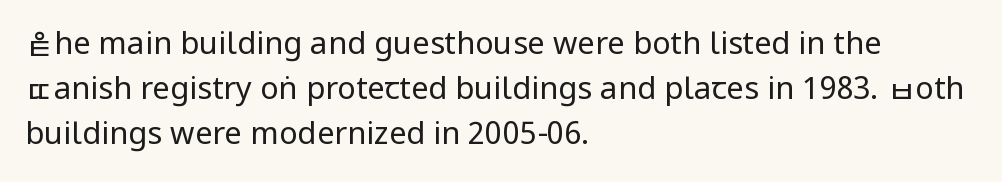
Q: Is the text bold? A: No.
Q: Is the text italic (slanted)? A: No, it is upright.
Q: Is the typeface a serif or a sans-serif typeface? A: Sans-serif.
Q: Is the text underlined? A: No.
Q: How is the paragraph aligned? A: Left-aligned.
Q: Is the spacing between letters normal or unusually wide? A: Normal.
Q: Is the spacing between lines tight, normal or loose? A: Normal.
Q: Width (condensed, normal, or wide)? A: Condensed.
Q: Stroke contrast? A: Low.
